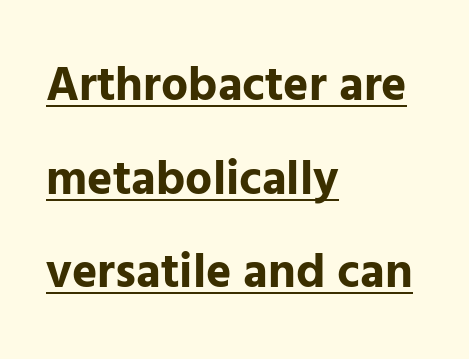
Does the weight exceed regular? Yes, all the way to bold. The tracking reads as untouched default to a designer's eye. Is there an underline? Yes — a line sits under the letters. Tall strokes in this sample are plumb rather than angled. This rendering employs a face without finishing strokes, i.e., a sans-serif. Every row of glyphs begins at an identical x-position on the left.
